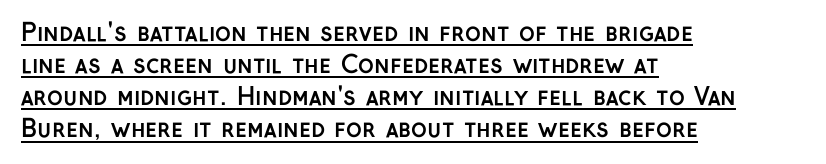
This rendering leaves character spacing at its baseline value. Notice how the passage keeps a crisp vertical edge on the left only. Each line of the rendering has a horizontal stroke beneath the glyphs. Baseline-to-baseline distance is the conventional proportion of letter height.
